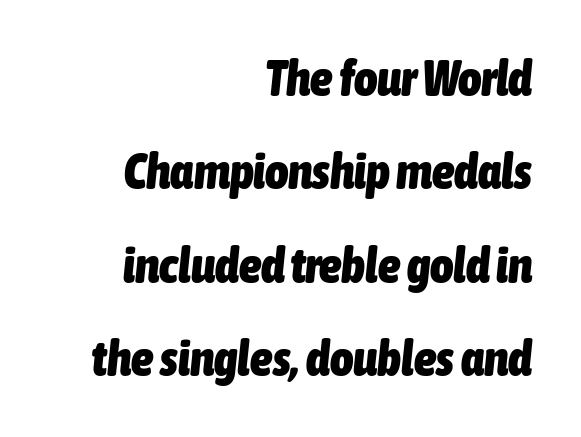
Glance below the letters and you will spot only blank space. A typesetter would call this proportional, since set widths differ per character. Emphasis-style slanted type is in use. The sample has been set heavy, in full bold. Look at the tracking — it's just the regular setting, nothing added. Reading down the block, your eye finds every line finishing at a fixed right position.
